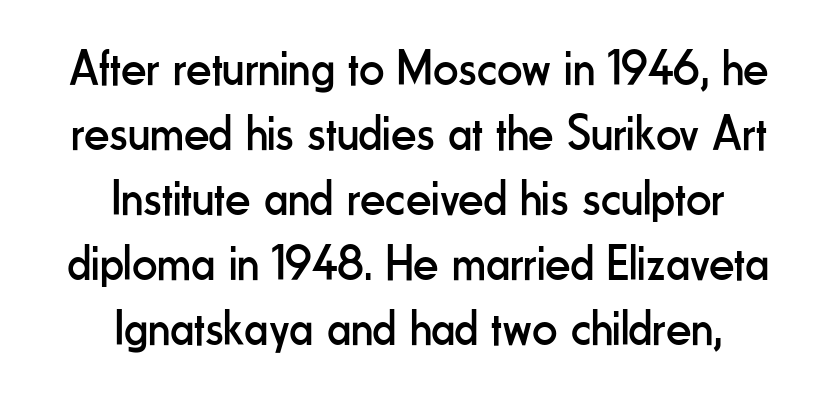
Q: Is the text bold? A: No.
Q: Is the text italic (slanted)? A: No, it is upright.
Q: Is the typeface a serif or a sans-serif typeface? A: Sans-serif.
Q: Is the text underlined? A: No.
Q: How is the paragraph aligned? A: Centered.
Q: Is the spacing between letters normal or unusually wide? A: Normal.
Q: Is the spacing between lines tight, normal or loose? A: Normal.
Q: Width (condensed, normal, or wide)? A: Condensed.
Q: Stroke contrast? A: Low.
Q: x-height? A: Small.
Q: Monospaced? A: No.
